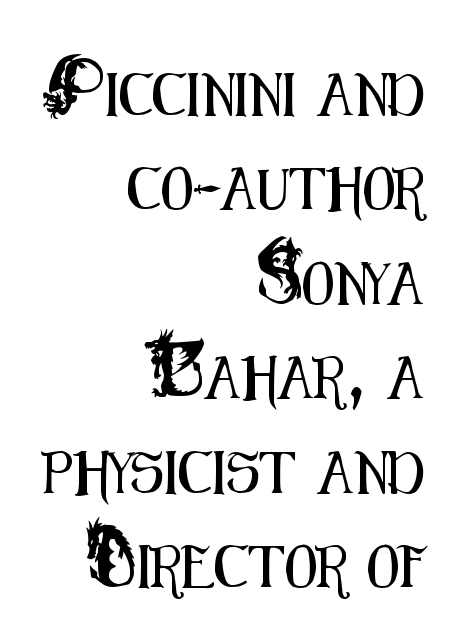
Q: Is the text italic (slanted)? A: No, it is upright.
Q: Is the typeface a serif or a sans-serif typeface? A: Sans-serif.
Q: Is the text underlined? A: No.
Q: How is the paragraph aligned? A: Right-aligned.
Q: Is the spacing between letters normal or unusually wide? A: Normal.
Q: Is the spacing between lines tight, normal or loose? A: Loose.
Q: Width (condensed, normal, or wide)? A: Condensed.
Q: Stroke contrast? A: Medium.
Q: x-height? A: Small.
Q: Monospaced? A: No.
